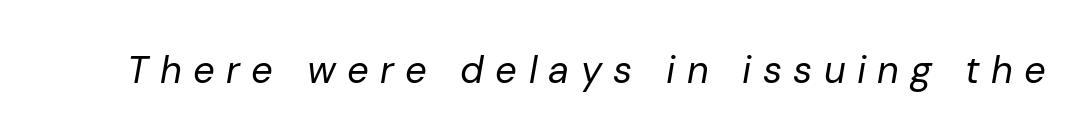
Q: Is the text bold? A: No.
Q: Is the text italic (slanted)? A: Yes, it leans right by about 10 degrees.
Q: Is the text underlined? A: No.
Q: Is the spacing between letters normal or unusually wide? A: Unusually wide.
Q: Width (condensed, normal, or wide)? A: Normal.
Q: Stroke contrast? A: Low.
Q: x-height? A: Medium.
Q: Monospaced? A: No.
